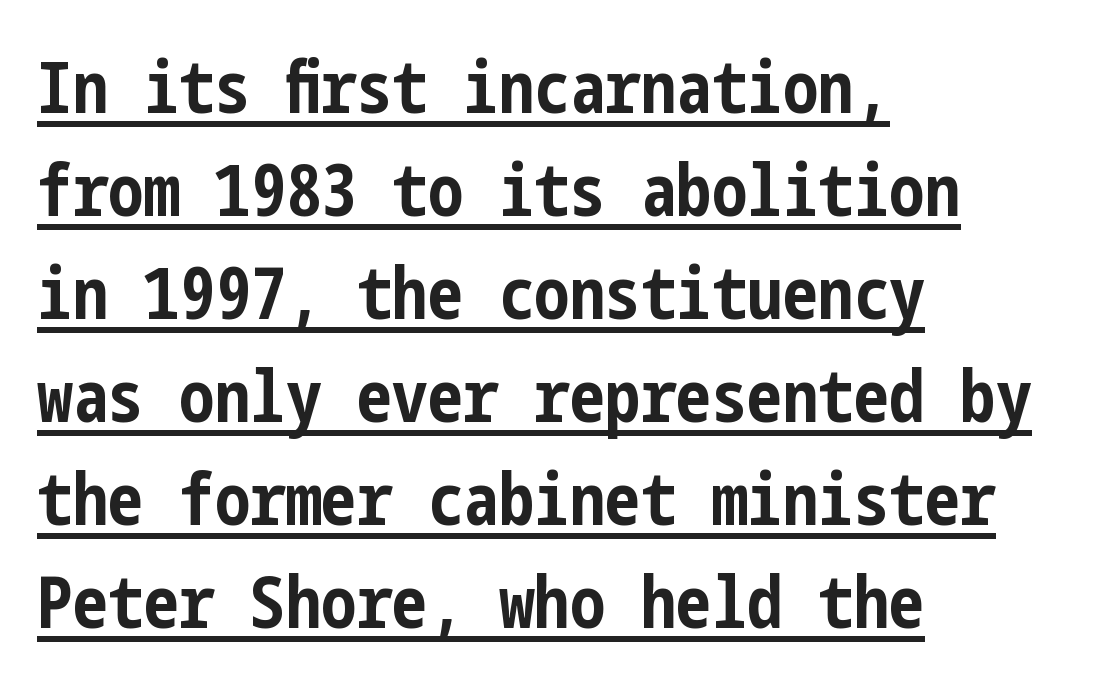
The image shows 71 px bold, condensed sans-serif type, upright; set left-aligned, normal line spacing (1.45x), normal letter spacing, underlined; low stroke contrast and a medium x-height.
